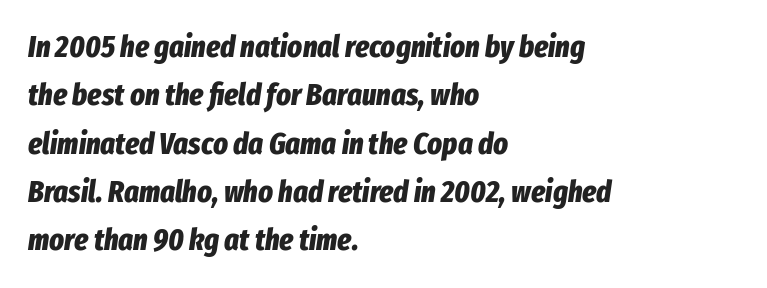
Q: Is the text bold? A: Yes.
Q: Is the text italic (slanted)? A: Yes, it leans right by about 8 degrees.
Q: Is the text underlined? A: No.
Q: How is the paragraph aligned? A: Left-aligned.
Q: Is the spacing between letters normal or unusually wide? A: Normal.
Q: Is the spacing between lines tight, normal or loose? A: Normal.
Q: Width (condensed, normal, or wide)? A: Condensed.
Q: Stroke contrast? A: Low.
Q: x-height? A: Medium.
Q: Monospaced? A: No.
